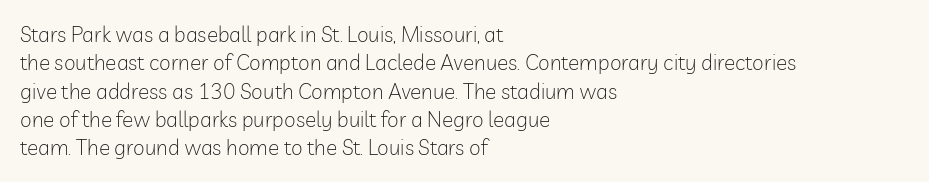
Q: Is the text bold? A: No.
Q: Is the text italic (slanted)? A: No, it is upright.
Q: Is the text underlined? A: No.
Q: How is the paragraph aligned? A: Left-aligned.
Q: Is the spacing between letters normal or unusually wide? A: Normal.
Q: Is the spacing between lines tight, normal or loose? A: Normal.
